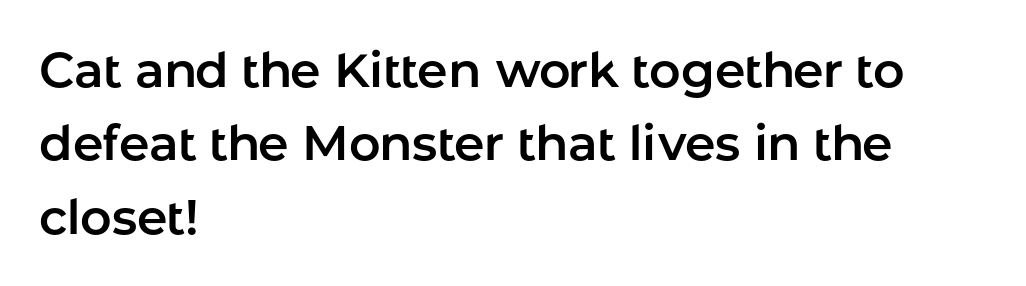
The image shows 49 px sans-serif type, upright; set left-aligned, normal line spacing (1.5x), normal letter spacing, not underlined; low stroke contrast and a medium x-height.
